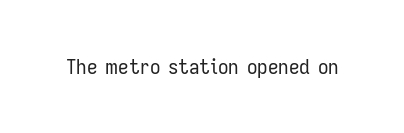
The passage shown is not underscored anywhere. The font's upright variant was chosen for this text. Stems here are at most as thick as an everyday book face. Observe the ordinary spacing: letters are neighbours, not strangers.
